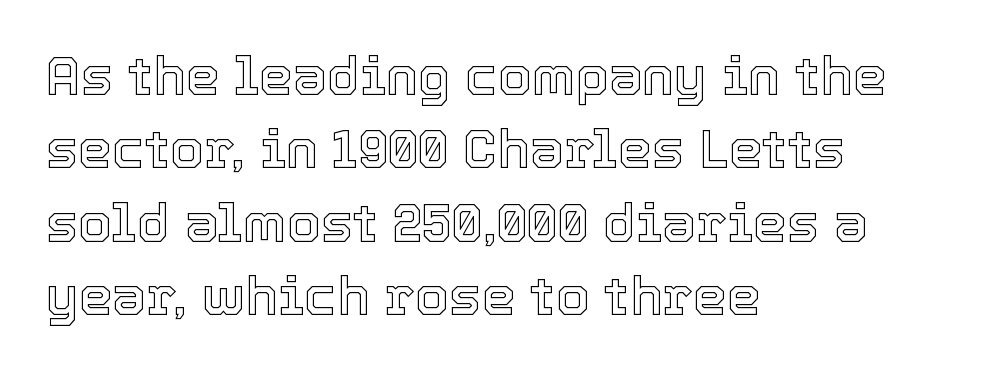
{"italic": "no", "width": "normal", "x_height": "medium", "monospaced": "no", "underline": "no", "align": "left", "line_spacing": "normal", "line_spacing_ratio": 1.36, "letter_spacing": "normal", "letter_spacing_em": 0.0, "glyph_px": 54}
